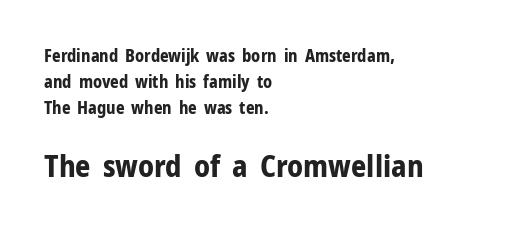
The image shows 30 px bold sans-serif type, upright; set left-aligned, normal line spacing (1.53x), normal letter spacing, not underlined; the second (bottom) block is 1.76x larger; low stroke contrast and a medium x-height.
